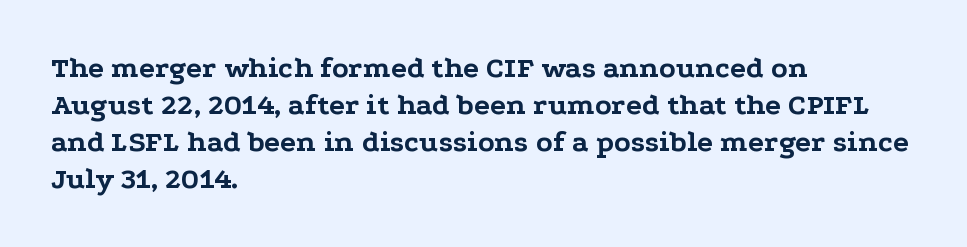
{"serif": "yes", "italic": "no", "bold": "yes", "weight": "bold", "width": "wide", "stroke_contrast": "low", "x_height": "medium", "monospaced": "no", "underline": "no", "align": "left", "line_spacing_ratio": 1.23, "letter_spacing": "normal", "letter_spacing_em": 0.0, "glyph_px": 30}
